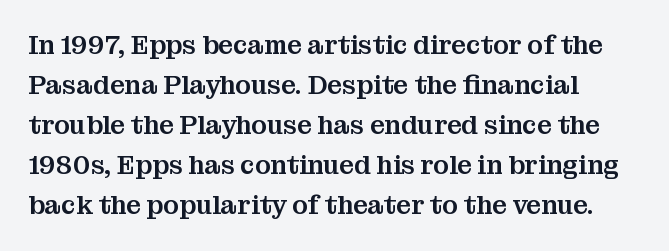
Descender tails drop into unmarked territory. Each word holds together tightly as a unit, with standard inter-letter gaps. Style check: upright. A student would call this left alignment; a typographer would say flush left, rag right. If you measured baseline to baseline, you'd find a middling distance.
